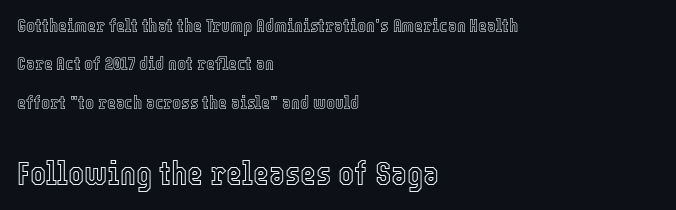
{"italic": "no", "width": "condensed", "x_height": "medium", "monospaced": "no", "underline": "no", "align": "left", "line_spacing": "loose", "line_spacing_ratio": 2.02, "letter_spacing": "normal", "letter_spacing_em": 0.0, "larger_block": "second", "size_ratio": 1.79, "glyph_px": 34}
